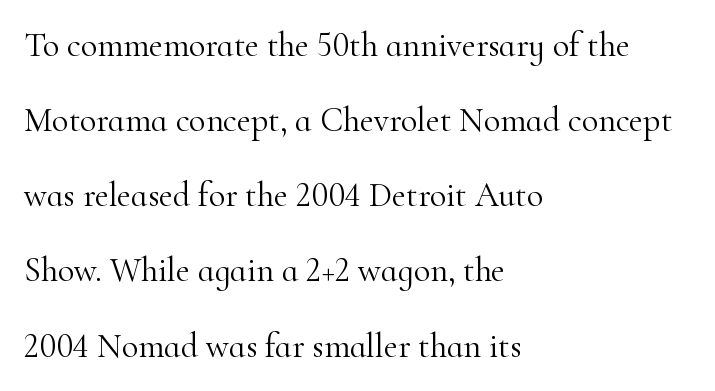
The letters carry serifs — small finishing strokes at the ends of their stems. Casual observation: everything's shoved over to the left. Each stroke keeps to a modest, everyday thickness or less. Each word holds together tightly as a unit, with standard inter-letter gaps. Is this a fixed-width face? No — the glyphs have proportional, varying widths. Tall strokes in this sample are plumb rather than angled.
